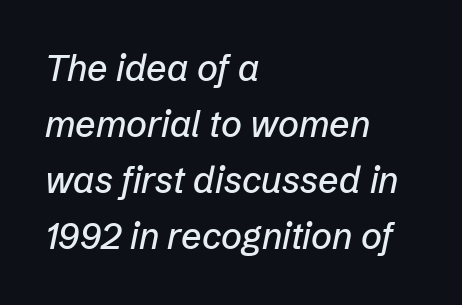
Q: Is the text italic (slanted)? A: Yes, it leans right by about 12 degrees.
Q: Is the text underlined? A: No.
Q: How is the paragraph aligned? A: Left-aligned.
Q: Is the spacing between letters normal or unusually wide? A: Normal.
Q: Is the spacing between lines tight, normal or loose? A: Normal.
Q: Width (condensed, normal, or wide)? A: Normal.
Q: Stroke contrast? A: Low.
Q: x-height? A: Medium.
Q: Monospaced? A: No.
